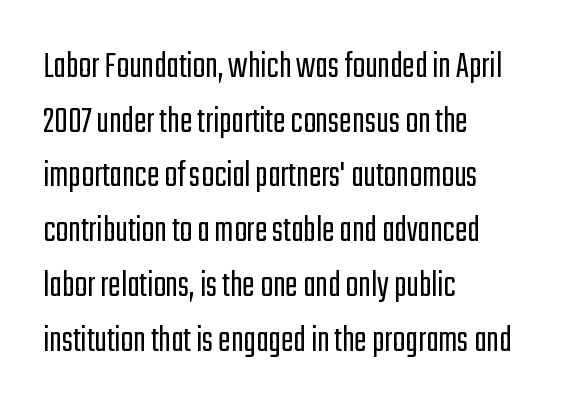
The image shows 38 px light, condensed sans-serif type, upright; set left-aligned, normal line spacing (1.44x), normal letter spacing, not underlined; low stroke contrast and a medium x-height.
